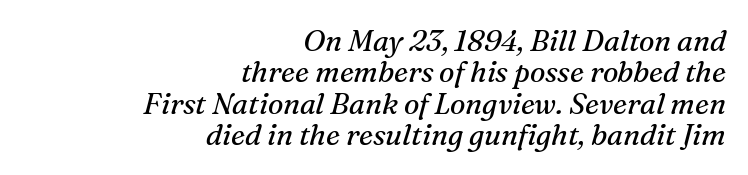
Q: Is the text bold? A: No.
Q: Is the text italic (slanted)? A: Yes, it leans right by about 16 degrees.
Q: Is the typeface a serif or a sans-serif typeface? A: Serif.
Q: Is the text underlined? A: No.
Q: How is the paragraph aligned? A: Right-aligned.
Q: Is the spacing between letters normal or unusually wide? A: Normal.
Q: Is the spacing between lines tight, normal or loose? A: Tight.
Q: Width (condensed, normal, or wide)? A: Normal.
Q: Stroke contrast? A: Medium.
Q: x-height? A: Medium.
Q: Monospaced? A: No.
